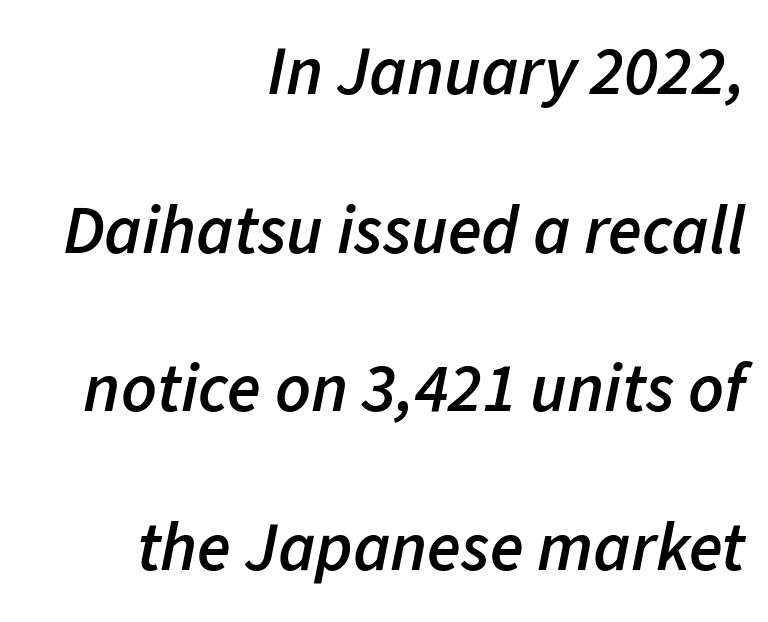
The image shows 69 px semibold type, italic (leaning right); set right-aligned, loose line spacing (2.3x), normal letter spacing, not underlined; low stroke contrast and a medium x-height.
